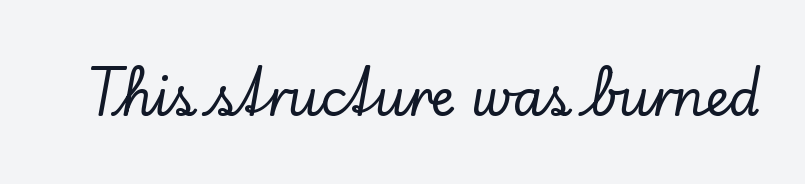
Note the varied advance widths — an 'i' is clearly narrower than an 'm'. The text was rendered using a seriffed face with decorative stroke endings. Words appear dense and cohesive because spacing is normal.
